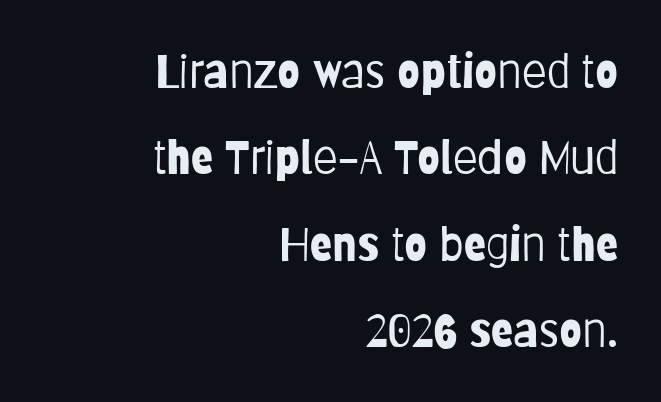
Q: Is the text bold? A: No.
Q: Is the text italic (slanted)? A: No, it is upright.
Q: Is the typeface a serif or a sans-serif typeface? A: Sans-serif.
Q: Is the text underlined? A: No.
Q: How is the paragraph aligned? A: Right-aligned.
Q: Is the spacing between letters normal or unusually wide? A: Normal.
Q: Width (condensed, normal, or wide)? A: Condensed.
Q: Stroke contrast? A: Low.
Q: x-height? A: Large.
Q: Monospaced? A: No.
